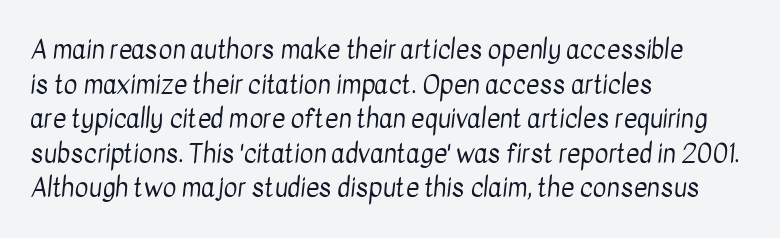
The passage shown stacks its lines at a standard gap. The lines in this sample share a left origin and differ only in where they stop. Words appear dense and cohesive because spacing is normal. Only glyphs here, with clear space below each row. Ink coverage per letter is moderate at most.
